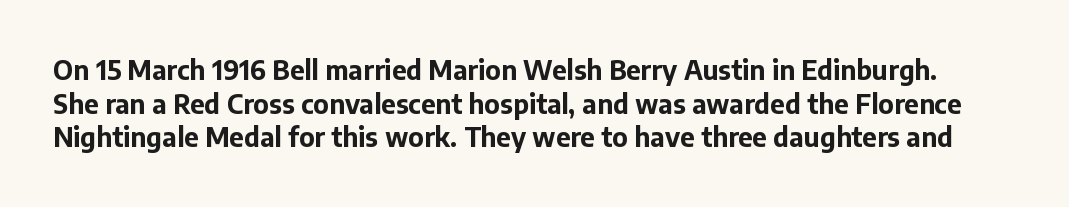
Q: Is the text bold? A: Yes.
Q: Is the text italic (slanted)? A: No, it is upright.
Q: Is the text underlined? A: No.
Q: Is the spacing between letters normal or unusually wide? A: Normal.
Q: Is the spacing between lines tight, normal or loose? A: Normal.
